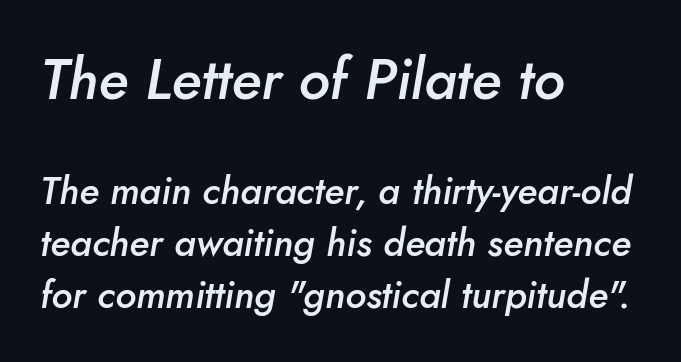
The image shows 57 px semibold type, italic (leaning right); set left-aligned, normal line spacing (1.37x), normal letter spacing, not underlined; the first (top) block is 1.5x larger; low stroke contrast and a small x-height.
